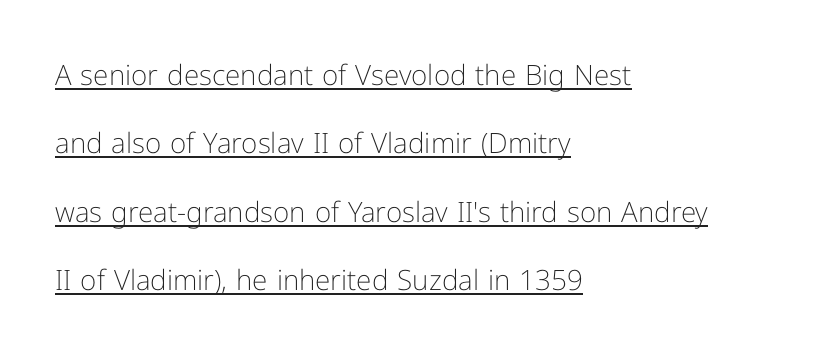
You could fit nearly another row in the gap between these rows. The lettering holds an erect, upright posture throughout. This sample has the flowing, uneven cadence of proportional lettering. Nothing sits at the stroke ends, so this counts as sans-serif. A continuous stroke trails under the words, as in a hyperlink.
